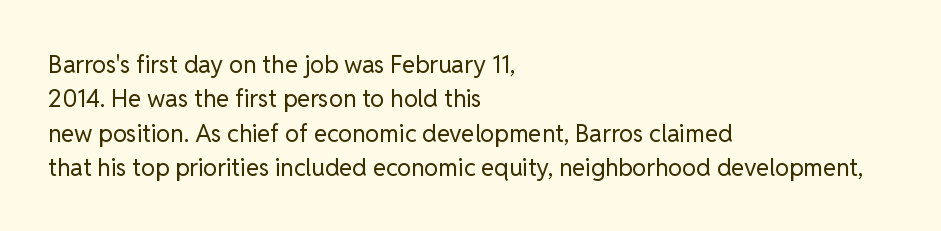
Q: Is the text bold? A: No.
Q: Is the text italic (slanted)? A: No, it is upright.
Q: Is the text underlined? A: No.
Q: How is the paragraph aligned? A: Left-aligned.
Q: Is the spacing between letters normal or unusually wide? A: Normal.
Q: Is the spacing between lines tight, normal or loose? A: Normal.
